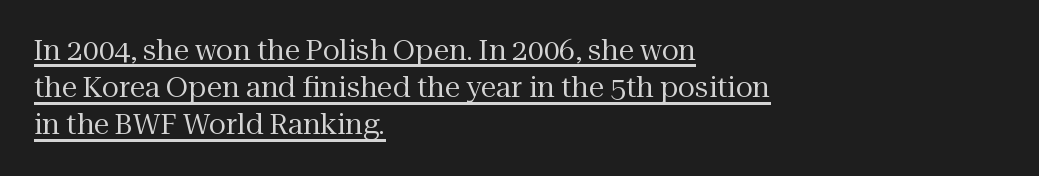
The image shows 28 px regular-weight serif type, upright; set left-aligned, normal line spacing (1.33x), normal letter spacing, underlined; medium stroke contrast and a medium x-height.
